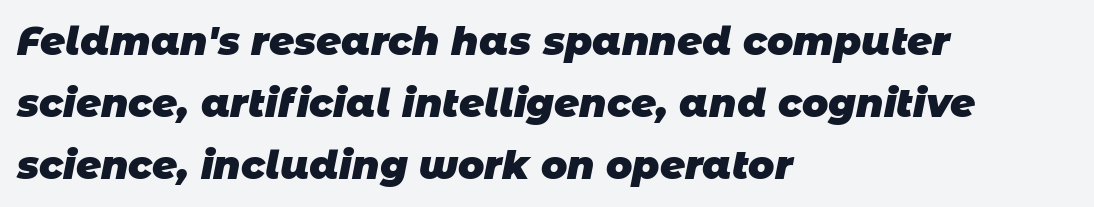
The image shows 39 px heavy sans-serif type; set left-aligned, normal line spacing (1.59x), normal letter spacing, not underlined; low stroke contrast and a large x-height.
